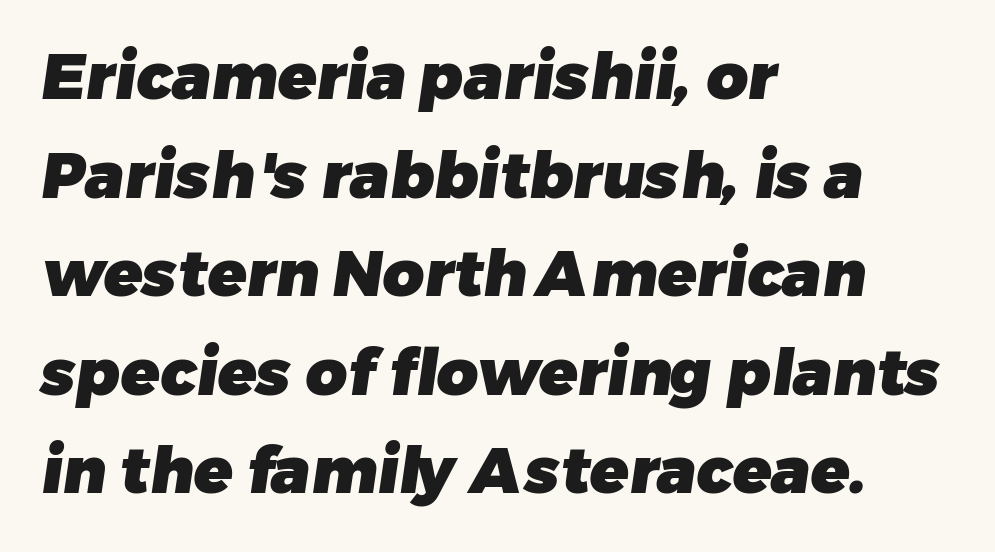
The image shows 64 px heavy sans-serif type; set left-aligned, normal line spacing (1.54x), normal letter spacing, not underlined; low stroke contrast and a medium x-height.
